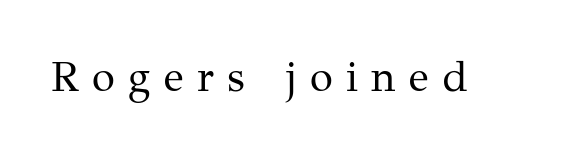
The passage shown is typeset with a serif family. Tracking here is generous; glyphs stand well apart from one another. Spacing verdict: proportional, widths tailored to each character. Descender tails drop into unmarked territory. No heavy texture on the line: the type isn't bold. Characters remain perfectly vertical along every line.
